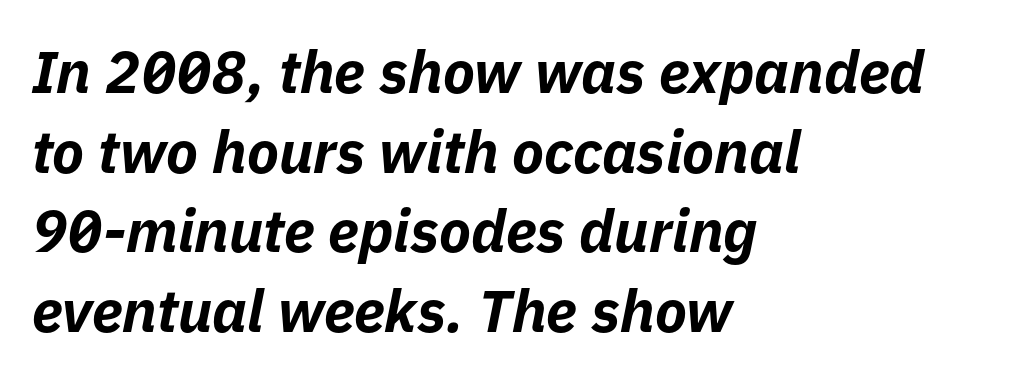
A typesetter would call this leading conventional body-copy spacing. Nobody drew a line under any word here. The compositor pushed each line to the left boundary. The rendering uses natural spacing where letterforms have individual widths.
